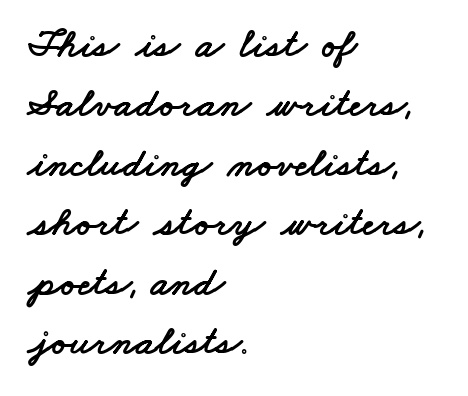
Regarding serifs, this sample does without them. Think of a printed novel: that variable character pitch is what you see here. The compositor pushed each line to the left boundary. Anything drawn beneath the words? Only blank space. What's the leading like? Ordinary, nothing unusual.
